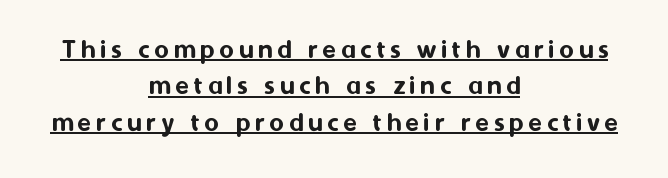
No italicization has been applied; the sample stays upright. The designer went with a sans here, leaving each stem footless. Like a heading marked for emphasis, these lines bear an underscore. The passage shown is typed in a proportional face where columns would drift. Normally led — the rows are evenly, conventionally spaced.
